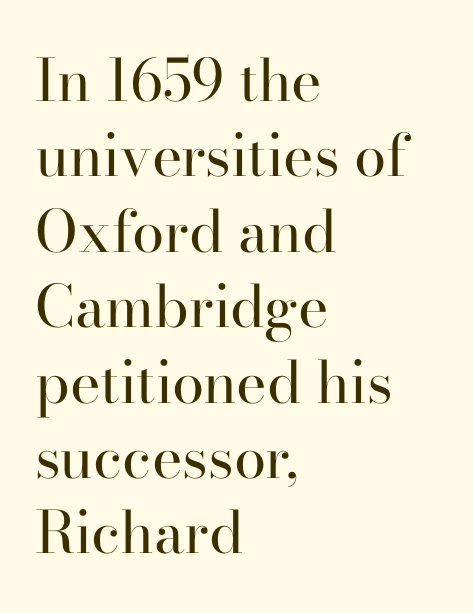
{"serif": "yes", "italic": "no", "bold": "no", "weight": "regular", "width": "normal", "stroke_contrast": "high", "x_height": "small", "monospaced": "no", "underline": "no", "align": "left", "line_spacing": "normal", "line_spacing_ratio": 1.3, "letter_spacing": "normal", "letter_spacing_em": 0.0, "glyph_px": 58}
